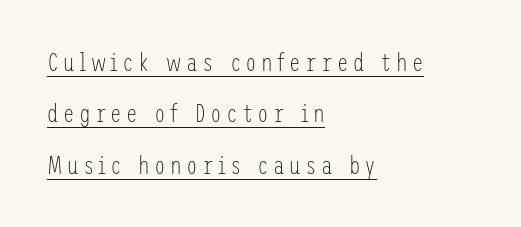
Q: Is the text bold? A: No.
Q: Is the text italic (slanted)? A: No, it is upright.
Q: Is the text underlined? A: Yes.
Q: How is the paragraph aligned? A: Left-aligned.
Q: Is the spacing between lines tight, normal or loose? A: Loose.
